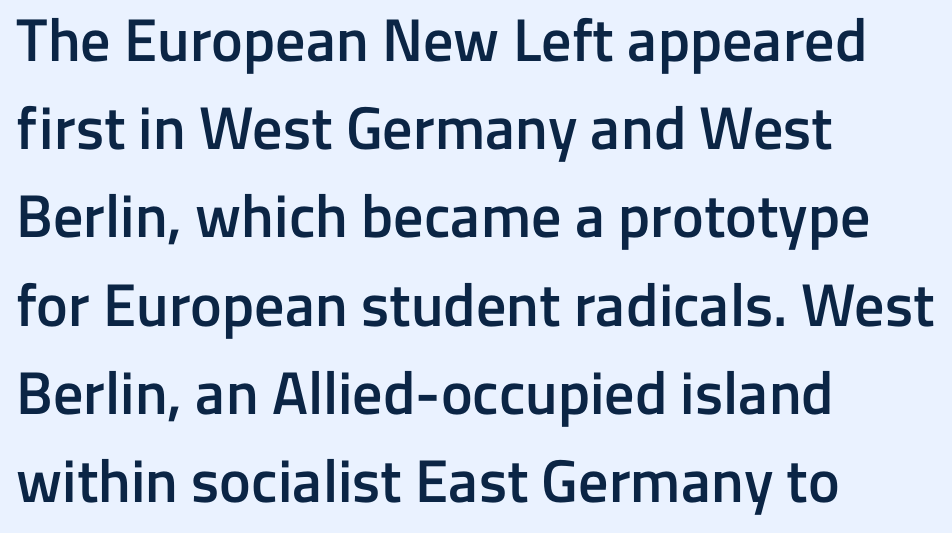
Notice how the stems are strictly vertical — no italics here. Decoration check: the copy has no underline. Serif or sans? Sans — the stroke terminals are bare. Varying glyph widths throughout — classic text-font behaviour. Nobody touched the tracking dial on this one.
